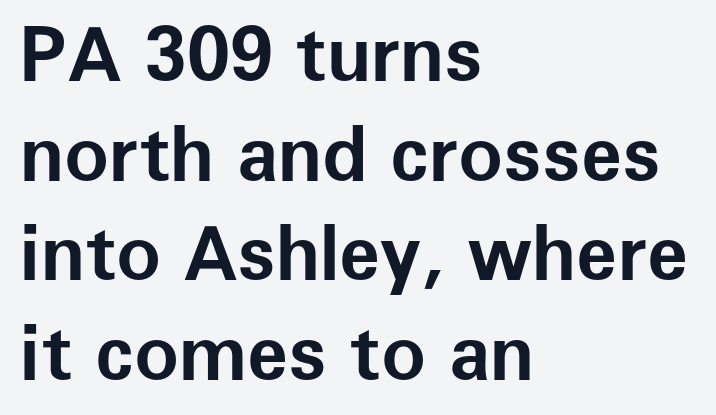
{"serif": "no", "italic": "no", "bold": "yes", "weight": "bold", "width": "normal", "stroke_contrast": "low", "x_height": "medium", "monospaced": "no", "underline": "no", "align": "left", "line_spacing": "normal", "line_spacing_ratio": 1.33, "letter_spacing": "normal", "letter_spacing_em": 0.0, "glyph_px": 75}
